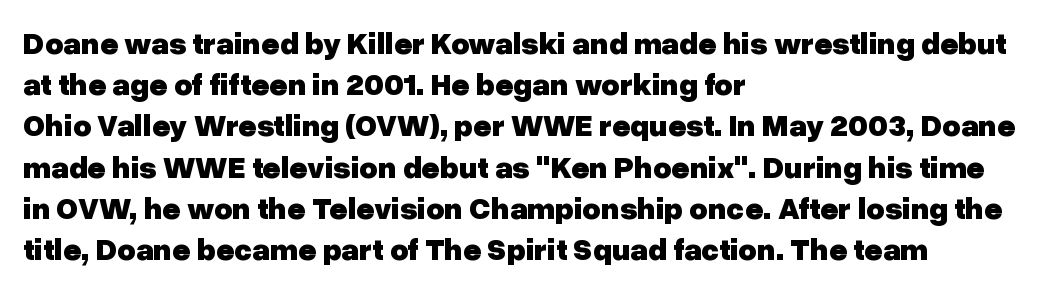
Heft: maximum for text — a bold. The letters stand upright; this is a roman face. Does extra space separate the letters? No, they use regular spacing. In terms of leading, this rendering sits right in the middle. Descenders hang freely into open space. Horizontal alignment here is leftward, the default for most running prose.
